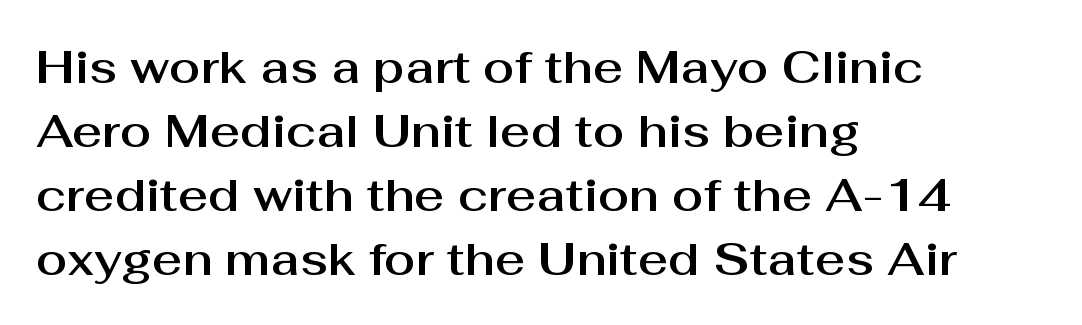
Q: Is the text italic (slanted)? A: No, it is upright.
Q: Is the typeface a serif or a sans-serif typeface? A: Sans-serif.
Q: Is the text underlined? A: No.
Q: How is the paragraph aligned? A: Left-aligned.
Q: Is the spacing between letters normal or unusually wide? A: Normal.
Q: Is the spacing between lines tight, normal or loose? A: Normal.
Q: Width (condensed, normal, or wide)? A: Normal.
Q: Stroke contrast? A: Medium.
Q: x-height? A: Medium.
Q: Monospaced? A: No.
